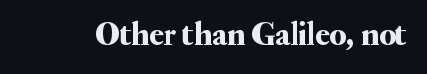
What kind of face is this? One with serifs. The axis of the letterforms is exactly vertical. No extra tracking has been applied to these lines. Honestly, there is no underline to notice here at all. Proportional: the letters do not fall into vertical columns.
